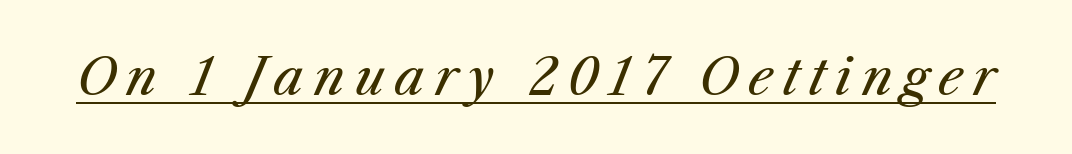
Q: Is the text bold? A: No.
Q: Is the text italic (slanted)? A: Yes, it leans right by about 25 degrees.
Q: Is the text underlined? A: Yes.
Q: Width (condensed, normal, or wide)? A: Normal.
Q: Stroke contrast? A: Medium.
Q: x-height? A: Medium.
Q: Monospaced? A: No.
